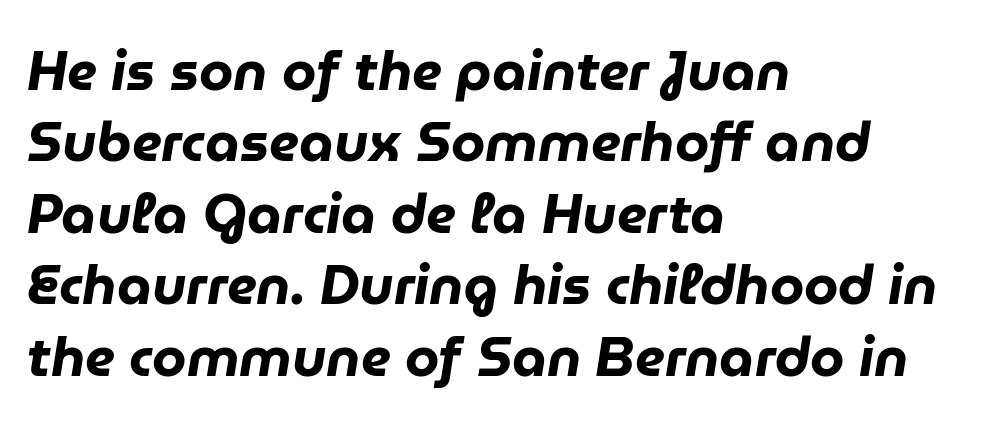
The image shows 55 px heavy type, italic (leaning right); set left-aligned, normal line spacing (1.3x), normal letter spacing, not underlined; low stroke contrast and a medium x-height.
